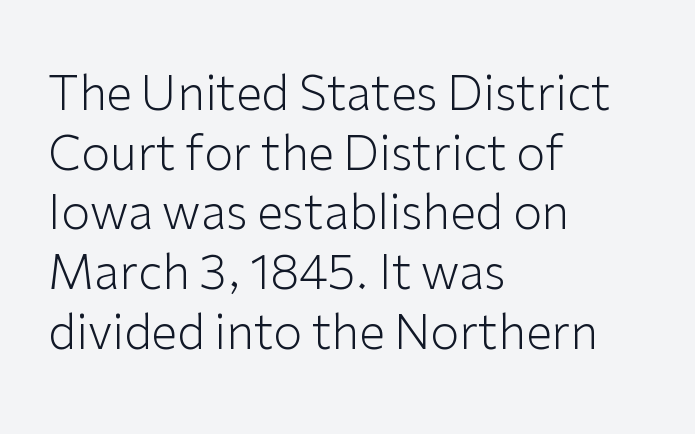
The image shows 47 px light sans-serif type, upright; set left-aligned, normal line spacing (1.27x), normal letter spacing, not underlined; low stroke contrast and a medium x-height.
